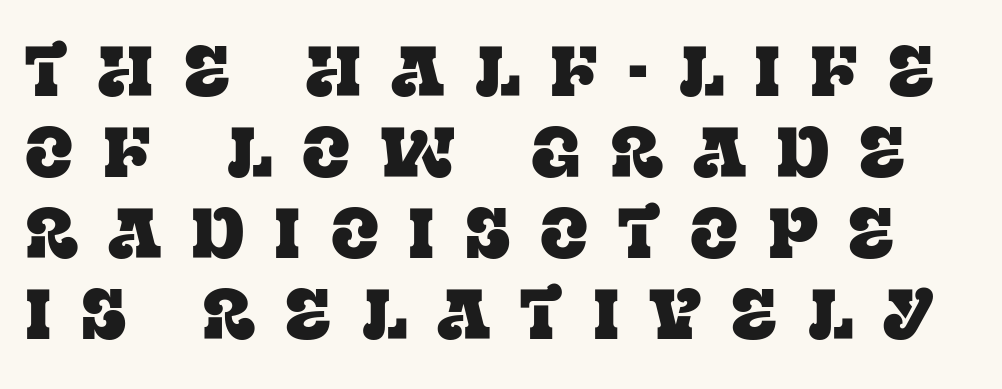
Q: Is the text italic (slanted)? A: No, it is upright.
Q: Is the typeface a serif or a sans-serif typeface? A: Serif.
Q: Is the text underlined? A: No.
Q: Is the spacing between letters normal or unusually wide? A: Unusually wide.
Q: Is the spacing between lines tight, normal or loose? A: Tight.
Q: Width (condensed, normal, or wide)? A: Normal.
Q: Stroke contrast? A: Low.
Q: x-height? A: Large.
Q: Monospaced? A: No.
